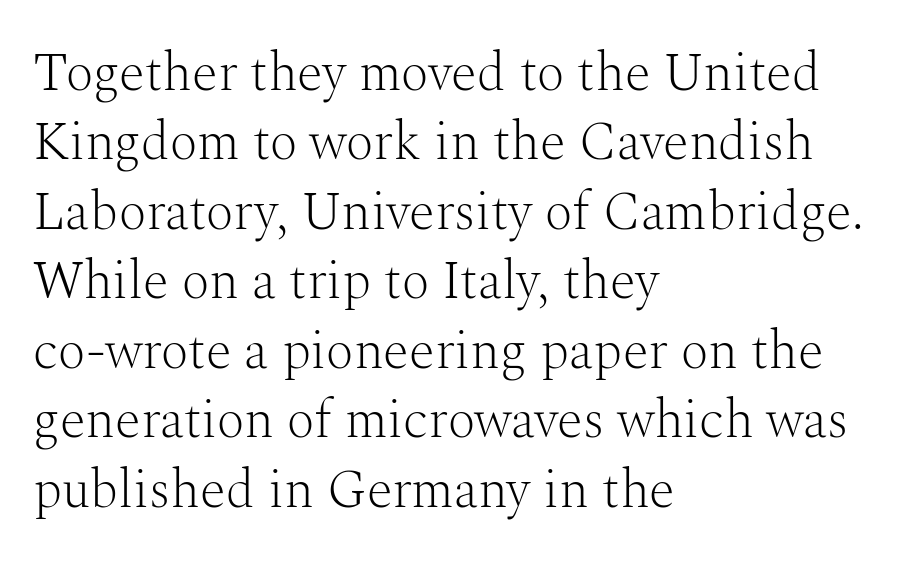
The image shows 53 px light serif type, upright; set left-aligned, normal line spacing (1.31x), normal letter spacing, not underlined; medium stroke contrast and a medium x-height.
